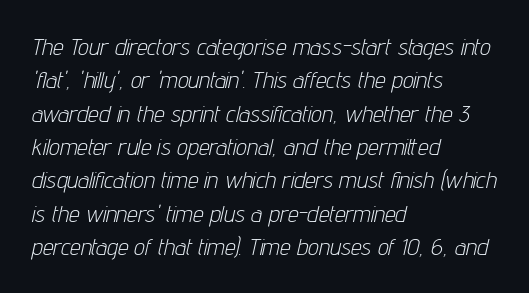
Q: Is the text bold? A: No.
Q: Is the text italic (slanted)? A: Yes, it leans right by about 12 degrees.
Q: Is the text underlined? A: No.
Q: How is the paragraph aligned? A: Left-aligned.
Q: Is the spacing between letters normal or unusually wide? A: Normal.
Q: Is the spacing between lines tight, normal or loose? A: Normal.
